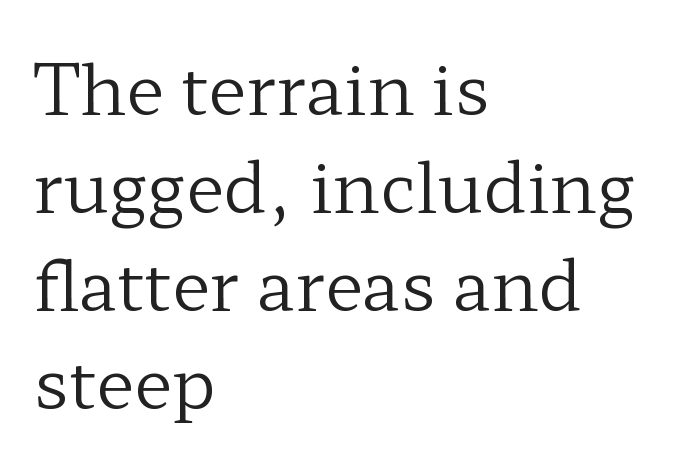
{"serif": "yes", "italic": "no", "bold": "no", "weight": "regular", "width": "wide", "stroke_contrast": "low", "x_height": "medium", "monospaced": "no", "underline": "no", "align": "left", "line_spacing": "normal", "line_spacing_ratio": 1.4, "letter_spacing": "normal", "letter_spacing_em": 0.0, "glyph_px": 70}
